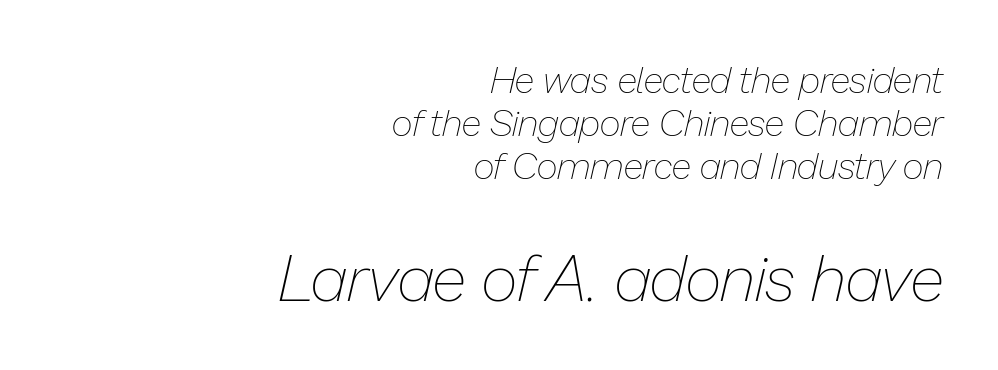
Q: Is the text bold? A: No.
Q: Is the text italic (slanted)? A: Yes, it leans right by about 13 degrees.
Q: Is the text underlined? A: No.
Q: How is the paragraph aligned? A: Right-aligned.
Q: Is the spacing between letters normal or unusually wide? A: Normal.
Q: Which block of text is set in a larger size, the first (top) or the second (bottom)? A: The second (bottom) one.
Q: Width (condensed, normal, or wide)? A: Normal.
Q: Stroke contrast? A: Low.
Q: x-height? A: Medium.
Q: Monospaced? A: No.
